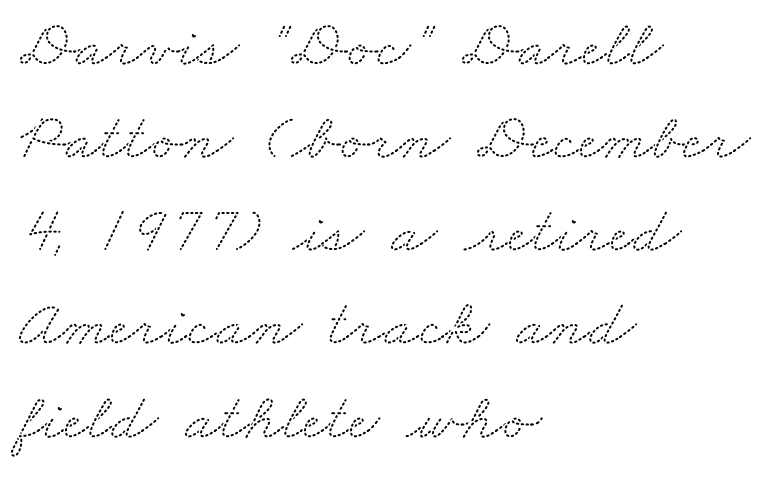
{"serif": "yes", "width": "wide", "stroke_contrast": "medium", "x_height": "small", "monospaced": "no", "underline": "no", "align": "left", "line_spacing": "normal", "line_spacing_ratio": 1.39, "letter_spacing": "normal", "letter_spacing_em": 0.0, "glyph_px": 67}
